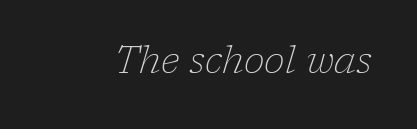
The image shows 38 px thin serif type, italic (leaning right); set normal letter spacing, not underlined; low stroke contrast and a medium x-height.
